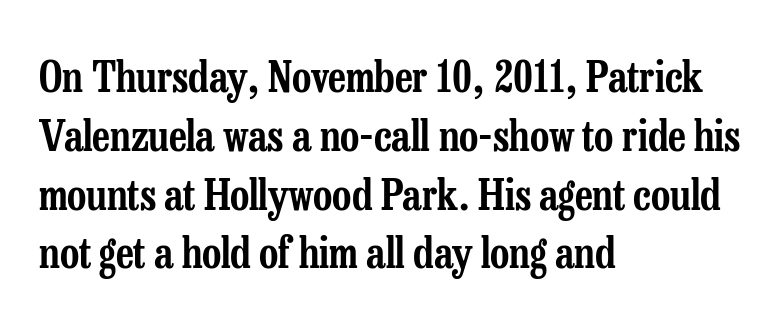
{"serif": "yes", "italic": "no", "width": "condensed", "stroke_contrast": "low", "x_height": "medium", "monospaced": "no", "underline": "no", "align": "left", "line_spacing": "normal", "line_spacing_ratio": 1.4, "letter_spacing": "normal", "letter_spacing_em": 0.0, "glyph_px": 42}
